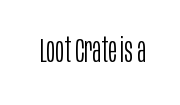
{"serif": "no", "italic": "no", "bold": "no", "weight": "light", "width": "condensed", "stroke_contrast": "low", "x_height": "large", "monospaced": "no", "underline": "no", "letter_spacing": "normal", "letter_spacing_em": 0.0, "glyph_px": 34}
